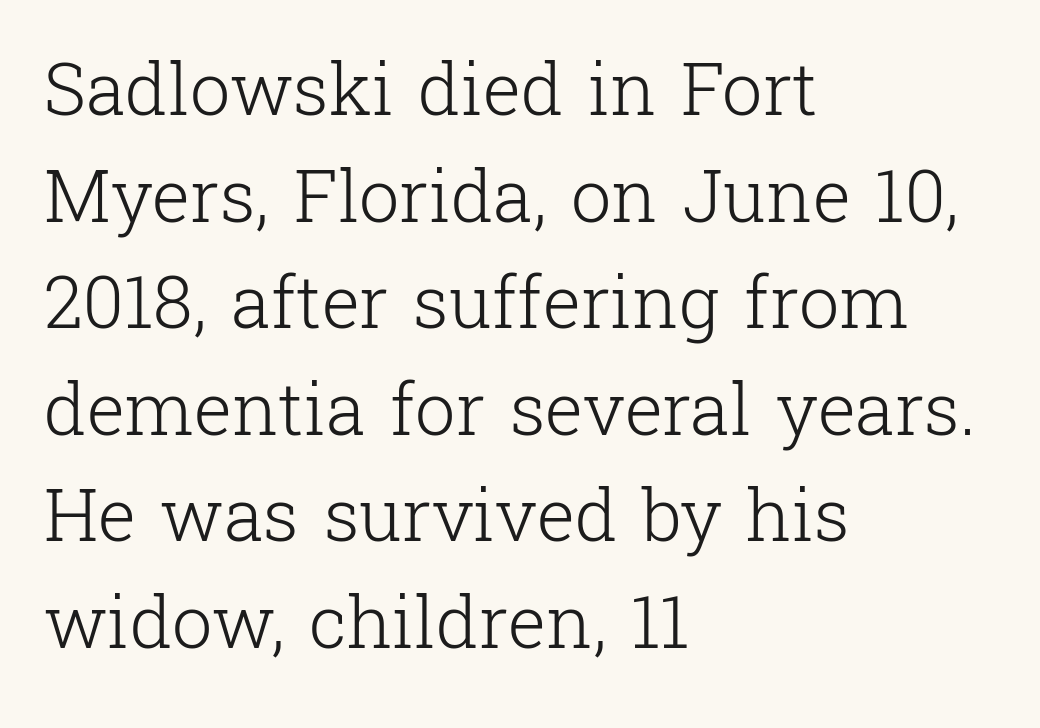
Look at the tracking — it's just the regular setting, nothing added. The characters display serif detailing at their extremities. How would I describe the line gaps? Plain and ordinary. Stem width sits at or under what a default text font uses. Only glyphs here, with clear space below each row. In CSS terms this would be text-align: left.
